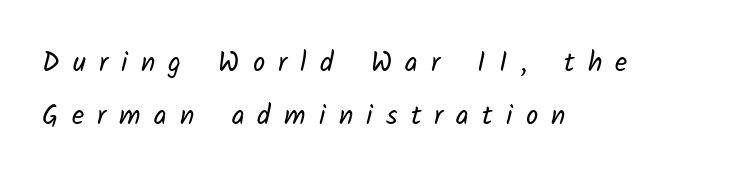
Q: Is the text bold? A: No.
Q: Is the text underlined? A: No.
Q: How is the paragraph aligned? A: Left-aligned.
Q: Is the spacing between letters normal or unusually wide? A: Unusually wide.
Q: Is the spacing between lines tight, normal or loose? A: Loose.
